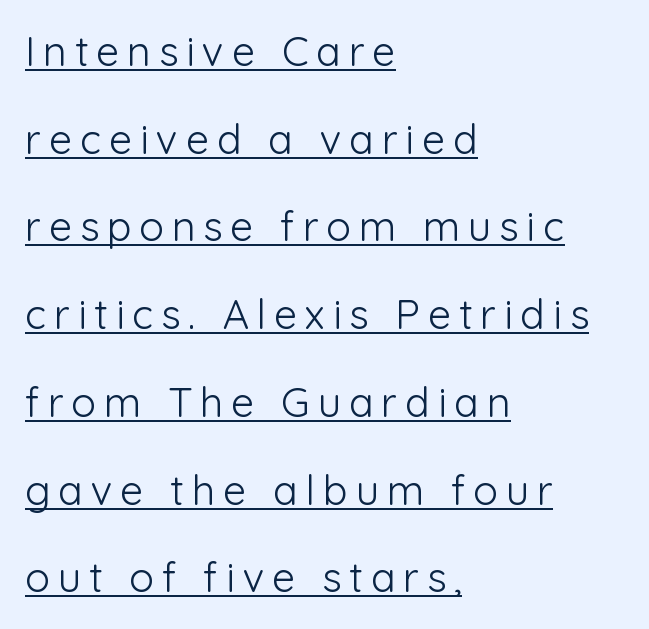
The image shows 41 px light sans-serif type, upright; set left-aligned, loose line spacing (2.14x), underlined; low stroke contrast and a medium x-height.
